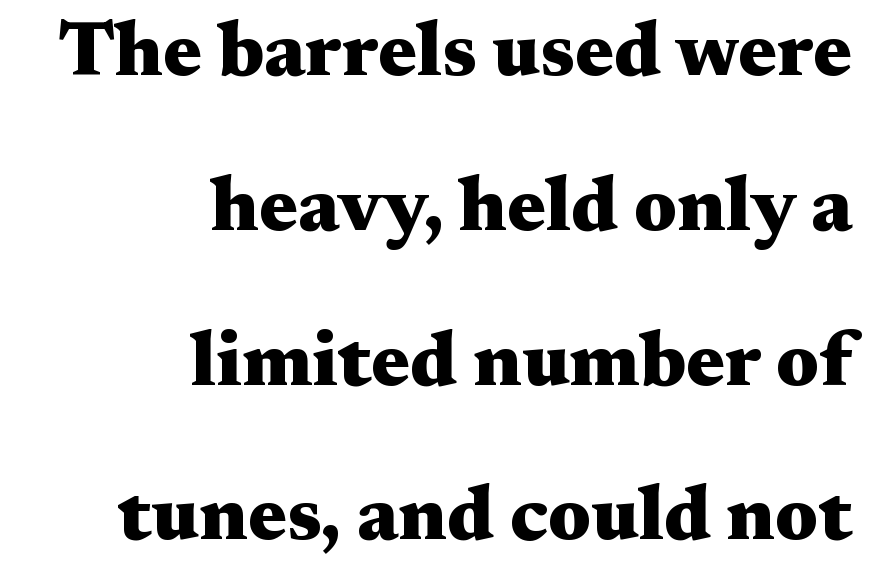
The image shows 77 px heavy, wide serif type, upright; set right-aligned, loose line spacing (2.01x), normal letter spacing, not underlined; medium stroke contrast and a medium x-height.
